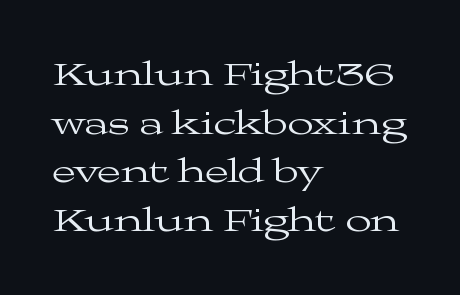
Italic? Not at all — the glyphs are vertical. Letters rest on an invisible, unmarked baseline. Reading down the block, your eye returns to a fixed left position each line. Varying glyph widths throughout — classic text-font behaviour.
